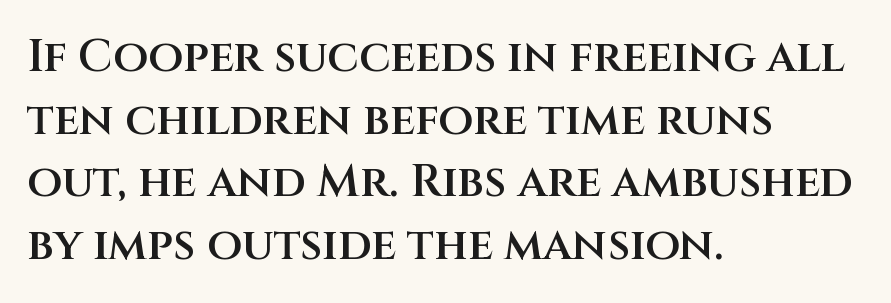
The zone under the glyphs is completely vacant. You could not count columns in this text — the font is proportionally spaced. Glyph-to-glyph distance matches everyday printed text. What weight is shown? A semibold, between regular and bold. The rows are spaced the way most documents space them. This sample is left-justified, so line endings fall wherever the words run out.
